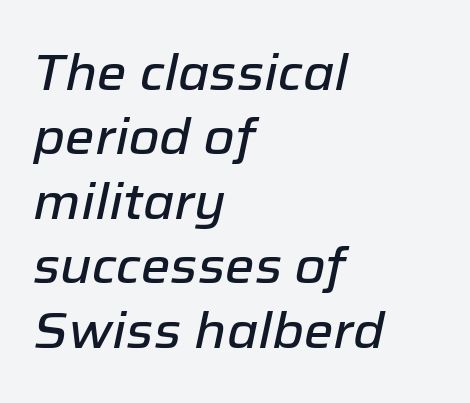
Q: Is the text italic (slanted)? A: Yes, it leans right by about 12 degrees.
Q: Is the text underlined? A: No.
Q: How is the paragraph aligned? A: Left-aligned.
Q: Is the spacing between letters normal or unusually wide? A: Normal.
Q: Is the spacing between lines tight, normal or loose? A: Normal.
Q: Width (condensed, normal, or wide)? A: Normal.
Q: Stroke contrast? A: Low.
Q: x-height? A: Medium.
Q: Monospaced? A: No.
